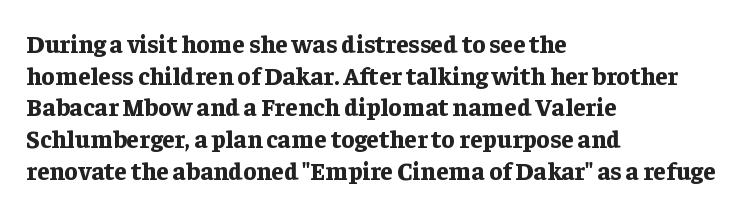
The image shows 25 px bold type, upright; set left-aligned, normal line spacing (1.27x), normal letter spacing, not underlined.
